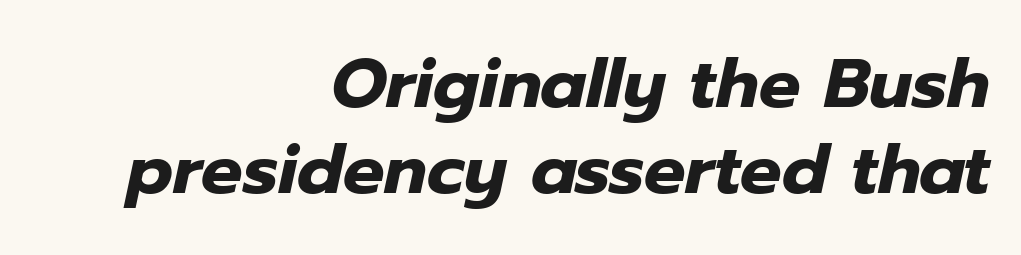
The image shows 69 px heavy type, italic (leaning right); set right-aligned, normal line spacing (1.25x), normal letter spacing, not underlined; low stroke contrast and a medium x-height.
